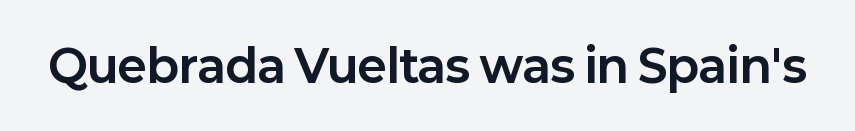
{"serif": "no", "italic": "no", "bold": "yes", "weight": "bold", "width": "normal", "stroke_contrast": "low", "x_height": "medium", "monospaced": "no", "underline": "no", "letter_spacing": "normal", "letter_spacing_em": 0.0, "glyph_px": 45}
